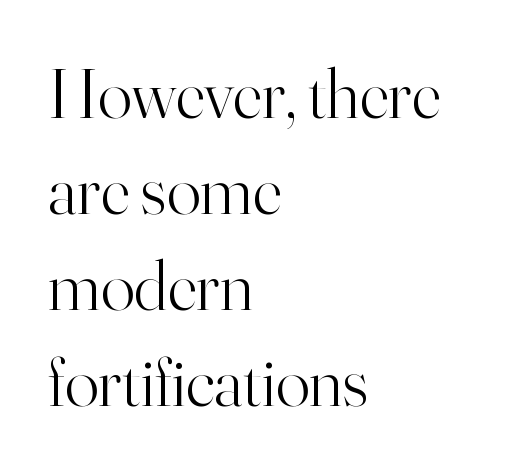
{"serif": "yes", "italic": "no", "bold": "no", "weight": "light", "width": "normal", "stroke_contrast": "high", "x_height": "small", "monospaced": "no", "underline": "no", "align": "left", "line_spacing": "normal", "line_spacing_ratio": 1.35, "letter_spacing": "normal", "letter_spacing_em": 0.0, "glyph_px": 71}
